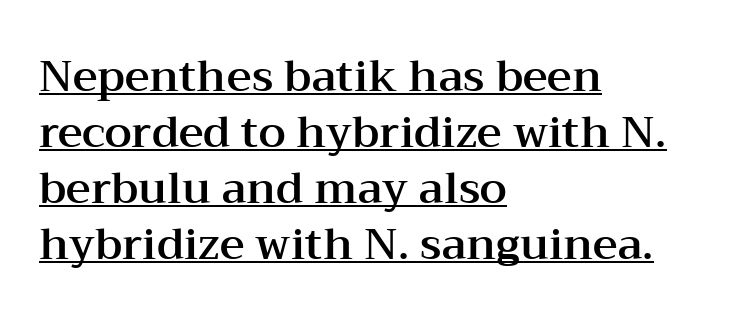
Each word holds together tightly as a unit, with standard inter-letter gaps. Every stem runs plumb, perpendicular to the baseline. What's the leading like? Ordinary, nothing unusual. These lines are rendered in a variable-pitch font. Each line starts at the same left margin while the right side varies. Note: serifs present on the glyphs.
